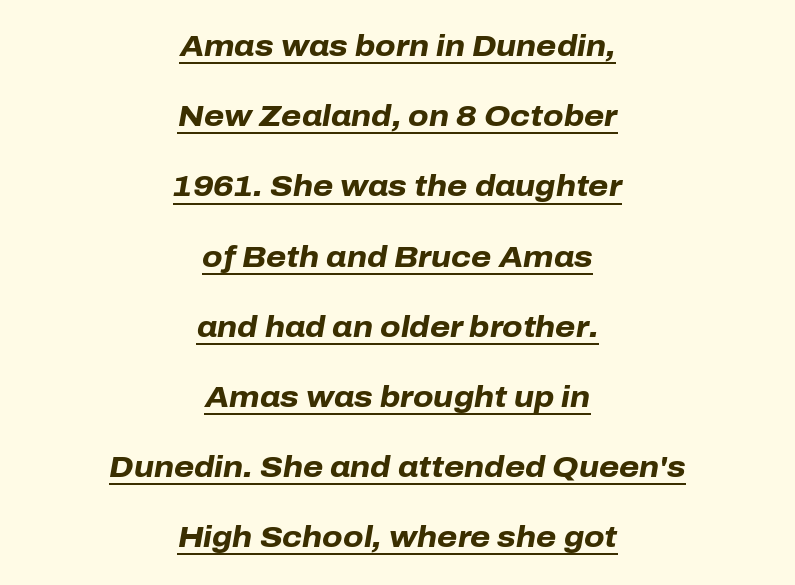
{"italic": "yes", "lean": "right", "slant_degrees": 10, "bold": "yes", "weight": "heavy", "width": "normal", "stroke_contrast": "low", "x_height": "medium", "monospaced": "no", "underline": "yes", "align": "center", "line_spacing": "loose", "line_spacing_ratio": 2.42, "letter_spacing": "normal", "letter_spacing_em": 0.0, "glyph_px": 29}
